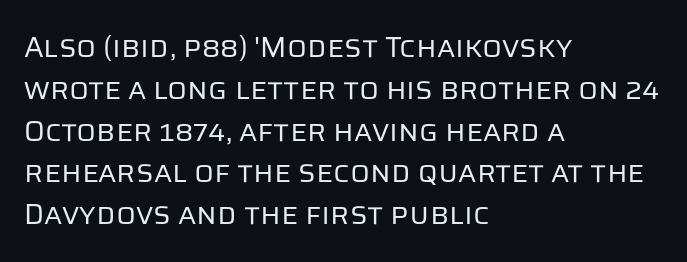
The passage shown is typed in a proportional face where columns would drift. The face looks like a standard text weight, possibly lighter. Letter spacing: default. Do the letters lean? They stand straight. Whoever set this chose a conventional vertical rhythm.
